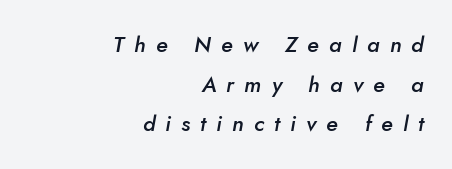
{"italic": "yes", "lean": "right", "slant_degrees": 10, "bold": "semi", "underline": "no", "align": "right", "line_spacing_ratio": 1.8, "letter_spacing": "wide", "letter_spacing_em": 0.46, "glyph_px": 22}
